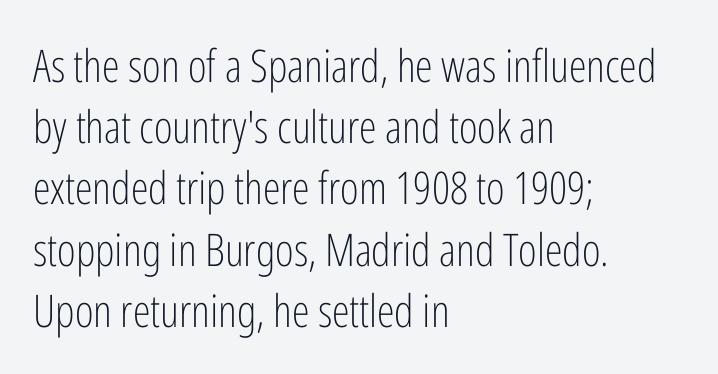
The image shows 45 px light, condensed sans-serif type, upright; set left-aligned, normal line spacing (1.36x), normal letter spacing, not underlined; low stroke contrast and a medium x-height.
